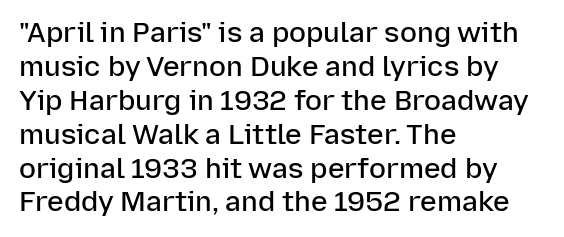
Strokes here are thickened, but only to semibold level. The glyphs in this specimen are sans serif. The rendering uses natural spacing where letterforms have individual widths. A student would call this left alignment; a typographer would say flush left, rag right.
